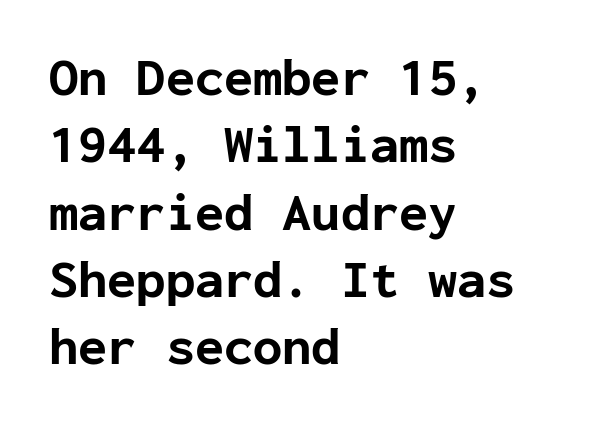
Q: Is the text bold? A: Yes.
Q: Is the text italic (slanted)? A: No, it is upright.
Q: Is the typeface a serif or a sans-serif typeface? A: Sans-serif.
Q: Is the text underlined? A: No.
Q: How is the paragraph aligned? A: Left-aligned.
Q: Is the spacing between letters normal or unusually wide? A: Normal.
Q: Is the spacing between lines tight, normal or loose? A: Normal.
Q: Width (condensed, normal, or wide)? A: Normal.
Q: Stroke contrast? A: Low.
Q: x-height? A: Medium.
Q: Monospaced? A: Yes.
